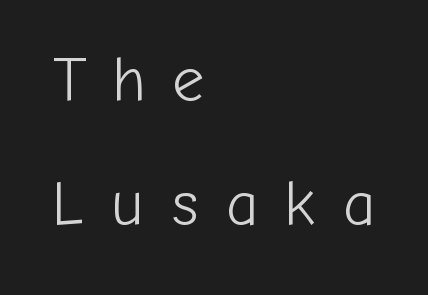
The image shows 63 px light sans-serif type, upright; set left-aligned, loose line spacing (1.97x), unusually wide letter spacing (+0.43 em), not underlined; low stroke contrast and a medium x-height.
